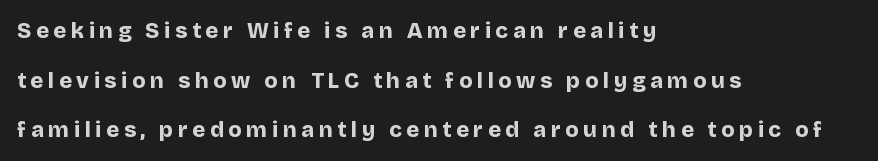
The image shows 22 px bold type, upright; set left-aligned, loose line spacing (2.26x), unusually wide letter spacing (+0.21 em), not underlined.
